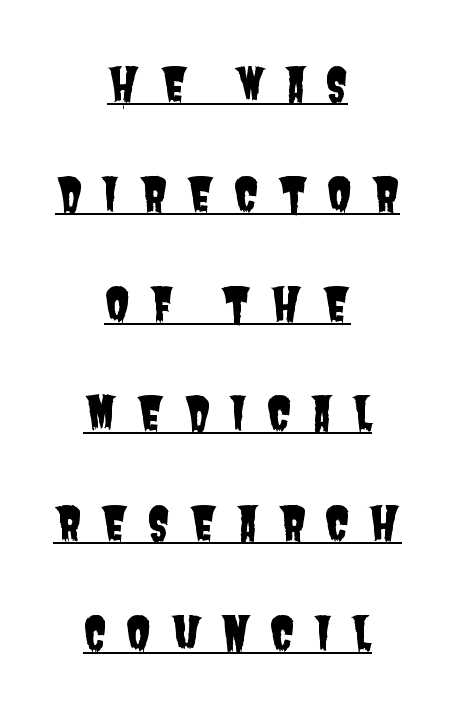
{"serif": "no", "width": "condensed", "stroke_contrast": "low", "x_height": "large", "monospaced": "no", "underline": "yes", "align": "center", "line_spacing": "loose", "line_spacing_ratio": 2.44, "letter_spacing": "wide", "letter_spacing_em": 0.43, "glyph_px": 45}
